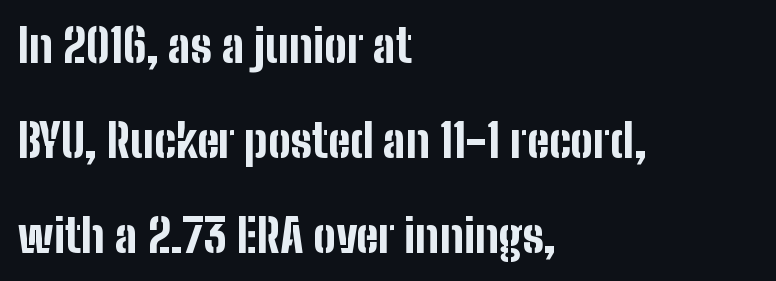
{"serif": "no", "italic": "no", "bold": "yes", "weight": "bold", "width": "condensed", "stroke_contrast": "low", "x_height": "medium", "monospaced": "no", "underline": "no", "align": "left", "line_spacing": "loose", "line_spacing_ratio": 2.11, "letter_spacing": "normal", "letter_spacing_em": 0.0, "glyph_px": 45}
